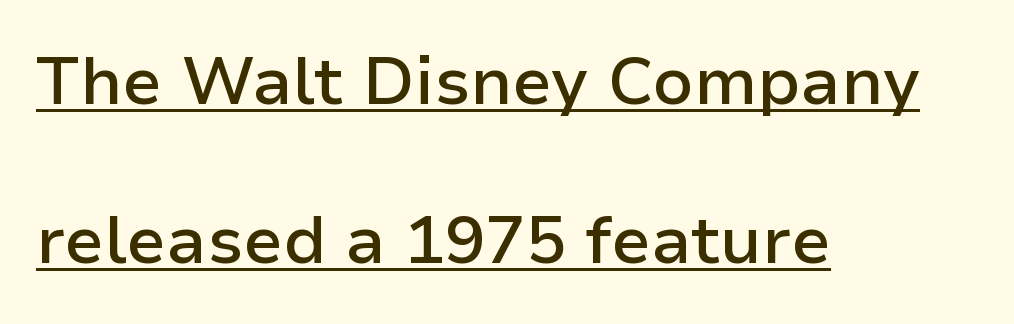
The image shows 67 px semibold sans-serif type, upright; set left-aligned, loose line spacing (2.38x), normal letter spacing, underlined; low stroke contrast and a medium x-height.
